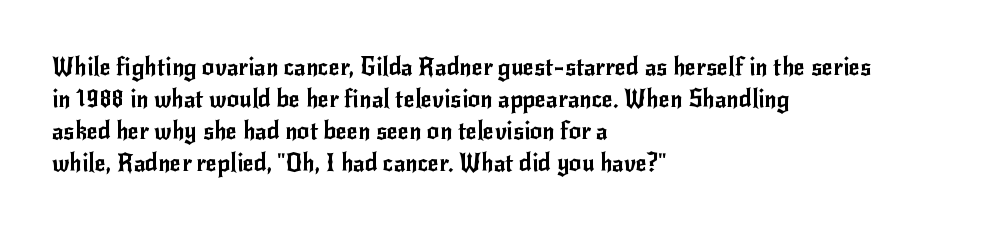
Just letters on the line, the space beneath them empty. Honestly, the row spacing looks completely unremarkable. No italicization has been applied; the sample stays upright. Teacher's note: observe the even left margin — that is flush-left alignment. Glyph-to-glyph distance matches everyday printed text.
